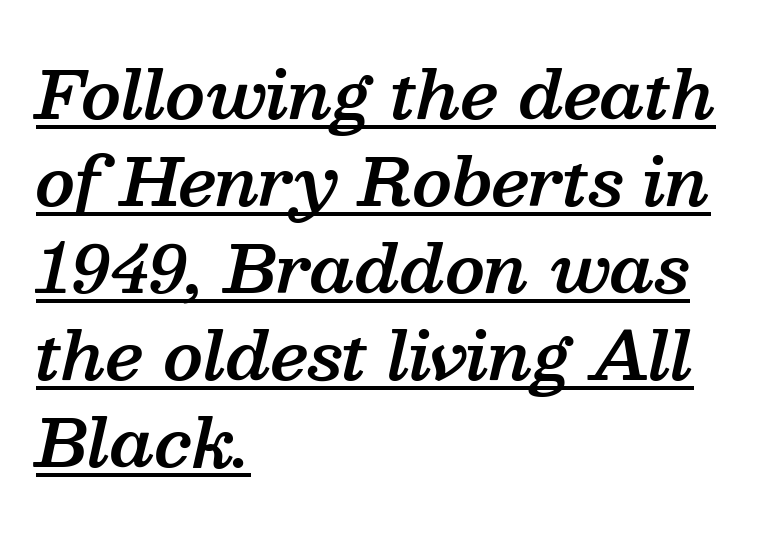
The image shows 66 px semibold serif type, italic (leaning right); set left-aligned, normal line spacing (1.32x), normal letter spacing, underlined; medium stroke contrast and a medium x-height.
